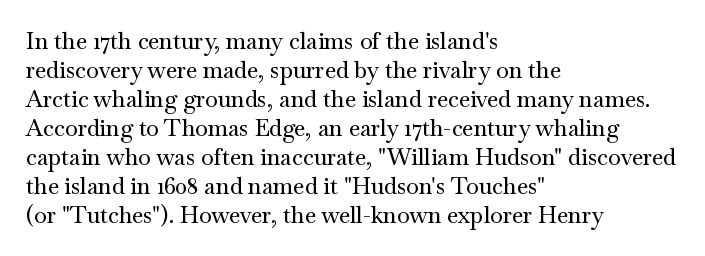
Q: Is the text italic (slanted)? A: No, it is upright.
Q: Is the text underlined? A: No.
Q: How is the paragraph aligned? A: Left-aligned.
Q: Is the spacing between letters normal or unusually wide? A: Normal.
Q: Is the spacing between lines tight, normal or loose? A: Normal.
